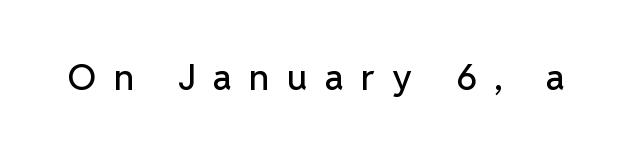
You can tell it's not italic because the verticals are truly vertical. Spacing verdict: proportional, widths tailored to each character. What kind of face is this? One without serifs — a sans. Quick note: underline off. The tracking reads as deliberately expanded to a designer's eye.
